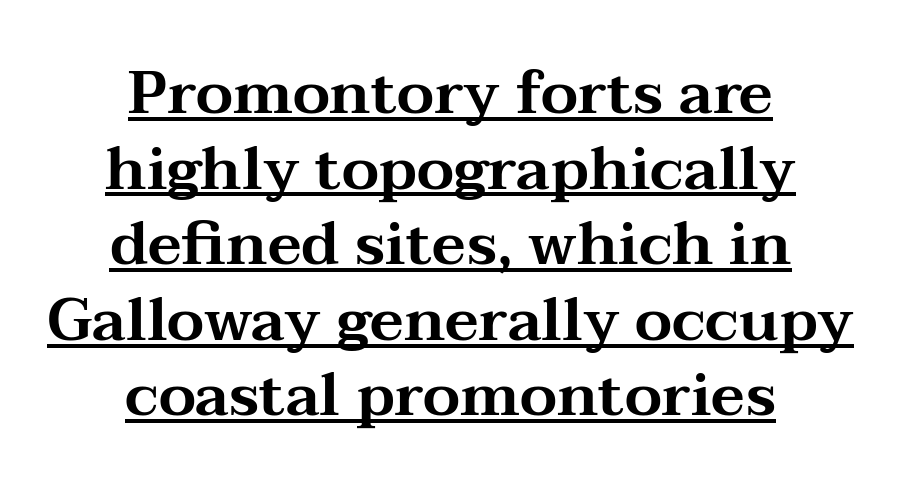
{"serif": "yes", "italic": "no", "width": "wide", "stroke_contrast": "medium", "x_height": "medium", "monospaced": "no", "underline": "yes", "align": "center", "line_spacing": "normal", "line_spacing_ratio": 1.26, "letter_spacing": "normal", "letter_spacing_em": 0.0, "glyph_px": 60}
